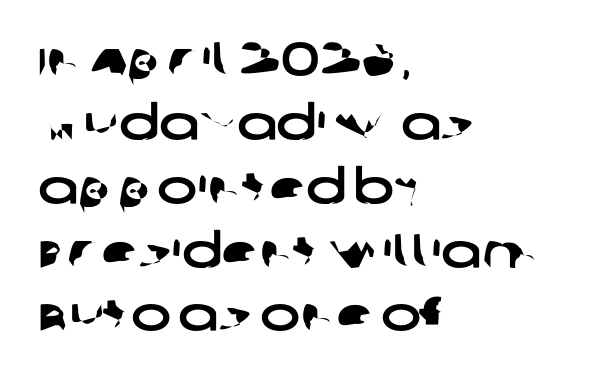
The image shows 48 px wide sans-serif type; set left-aligned, normal line spacing (1.33x), normal letter spacing, not underlined; low stroke contrast and a large x-height.
